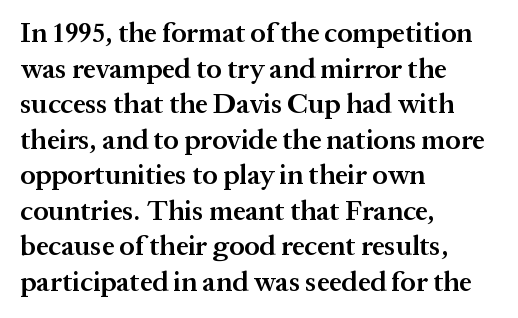
{"serif": "yes", "italic": "no", "bold": "semi", "weight": "semibold", "width": "normal", "stroke_contrast": "medium", "x_height": "medium", "monospaced": "no", "underline": "no", "align": "left", "line_spacing": "normal", "line_spacing_ratio": 1.27, "letter_spacing": "normal", "letter_spacing_em": 0.0, "glyph_px": 28}
